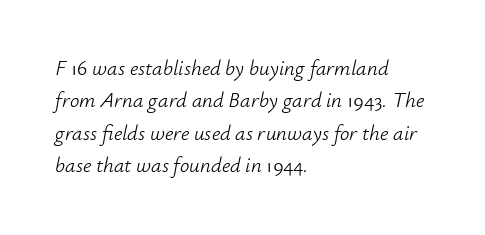
Q: Is the text bold? A: No.
Q: Is the text italic (slanted)? A: Yes, it leans right by about 12 degrees.
Q: Is the text underlined? A: No.
Q: How is the paragraph aligned? A: Left-aligned.
Q: Is the spacing between letters normal or unusually wide? A: Normal.
Q: Is the spacing between lines tight, normal or loose? A: Normal.
